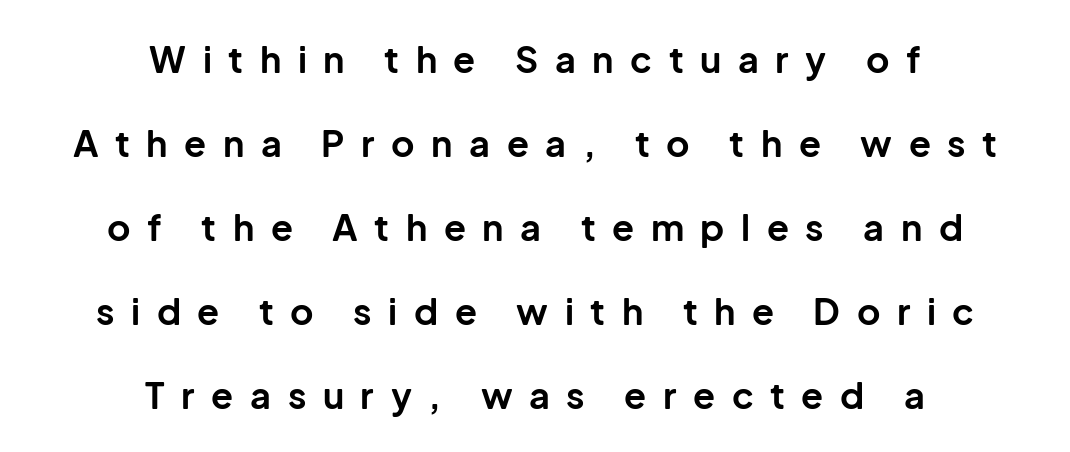
Q: Is the text bold? A: Yes.
Q: Is the text italic (slanted)? A: No, it is upright.
Q: Is the typeface a serif or a sans-serif typeface? A: Sans-serif.
Q: Is the text underlined? A: No.
Q: How is the paragraph aligned? A: Centered.
Q: Is the spacing between letters normal or unusually wide? A: Unusually wide.
Q: Is the spacing between lines tight, normal or loose? A: Loose.
Q: Width (condensed, normal, or wide)? A: Normal.
Q: Stroke contrast? A: Low.
Q: x-height? A: Medium.
Q: Monospaced? A: No.
